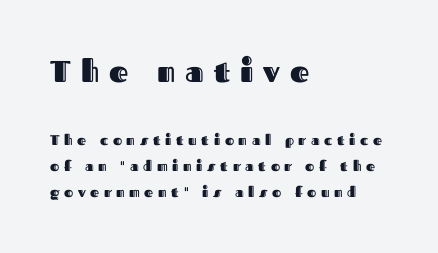
Type without underlining. Think of a printed novel: that variable character pitch is what you see here. There is plenty of visible air inserted between adjacent glyphs. The rendering shrinks the type as you move from the upper chunk to the lower. The paragraph shown leans on its left margin.
